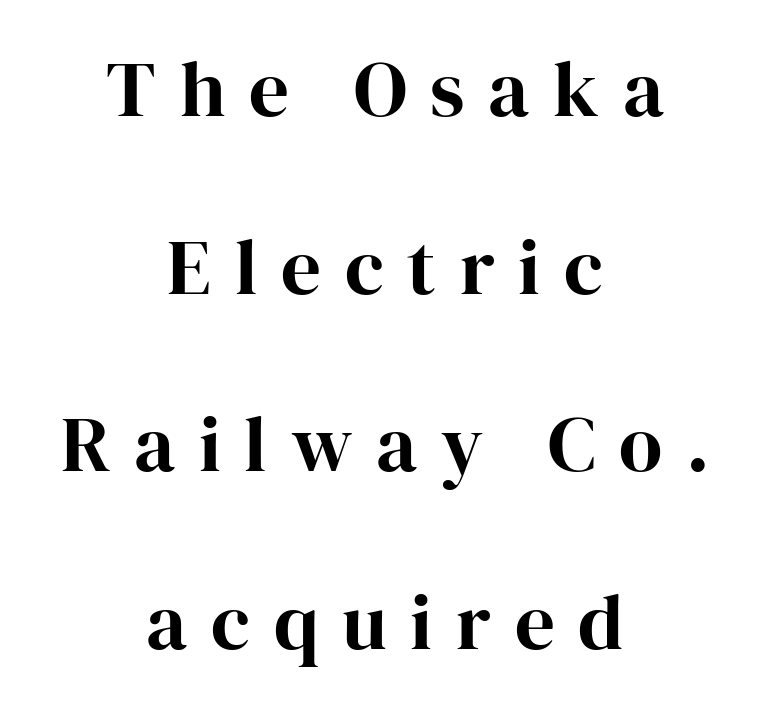
{"serif": "yes", "italic": "no", "width": "normal", "stroke_contrast": "high", "x_height": "medium", "monospaced": "no", "underline": "no", "align": "center", "line_spacing": "loose", "line_spacing_ratio": 2.25, "letter_spacing": "wide", "letter_spacing_em": 0.3, "glyph_px": 79}
